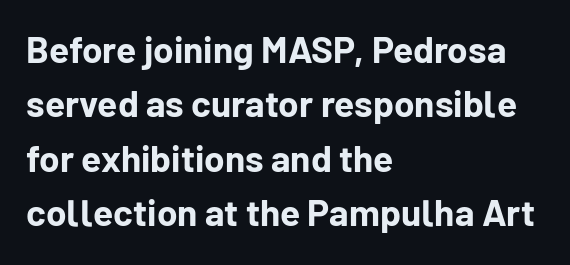
Spacing verdict: proportional, widths tailored to each character. A typesetter would call this zero additional tracking. How heavy is the stroke? Heavy — this is a bold. Compared with a centered layout, this one pins lines to the left instead.
